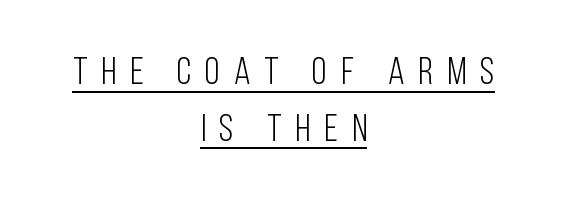
Honestly, the letter spacing is so wide it's the main thing you notice. Each line of the rendering has a horizontal stroke beneath the glyphs. Leftover space on each line is divided equally before and after the words. The rendering uses a moderate line-height, typical for paragraphs. The strokes are not fattened; the text isn't bold. Here the designer chose a conventional face with non-uniform glyph widths.
